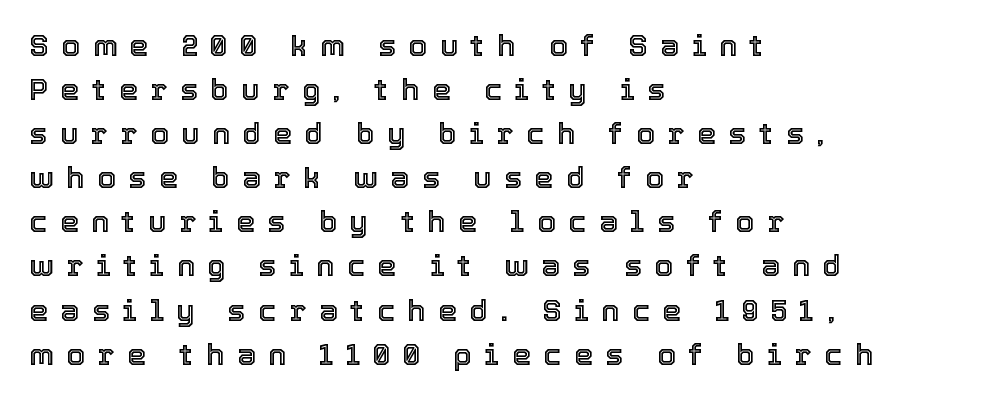
Compared with a centered layout, this one pins lines to the left instead. Does the leading feel generous? No, just average. This rendering widens character spacing well past its baseline value. Spacing verdict: proportional, widths tailored to each character. Characters remain perfectly vertical along every line.
